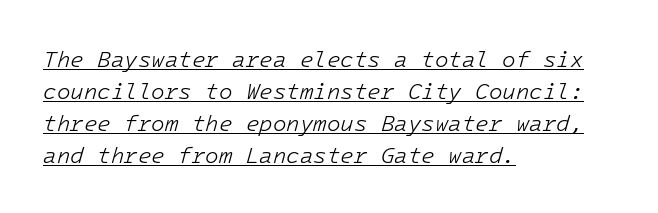
{"italic": "yes", "lean": "right", "slant_degrees": 16, "bold": "no", "underline": "yes", "align": "left", "line_spacing": "normal", "line_spacing_ratio": 1.45, "letter_spacing": "normal", "letter_spacing_em": 0.0, "glyph_px": 22}
